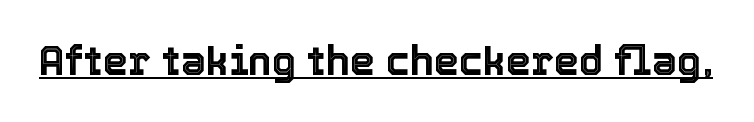
{"italic": "no", "width": "normal", "x_height": "medium", "monospaced": "no", "underline": "yes", "letter_spacing": "normal", "letter_spacing_em": 0.0, "glyph_px": 40}
